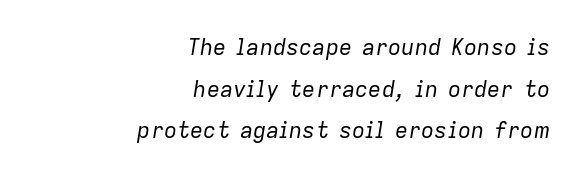
Q: Is the text bold? A: No.
Q: Is the text italic (slanted)? A: Yes, it leans right by about 9 degrees.
Q: Is the text underlined? A: No.
Q: How is the paragraph aligned? A: Right-aligned.
Q: Is the spacing between letters normal or unusually wide? A: Normal.
